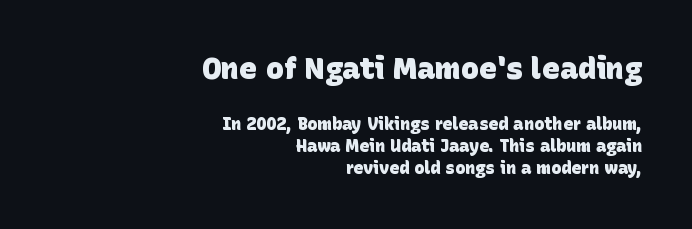
The specimen omits any rule beneath the text block's lines. Glyph-to-glyph distance matches everyday printed text. Varying glyph widths throughout — classic text-font behaviour. Note: no serifs on the glyphs. The compositor pushed each line to the right boundary.
